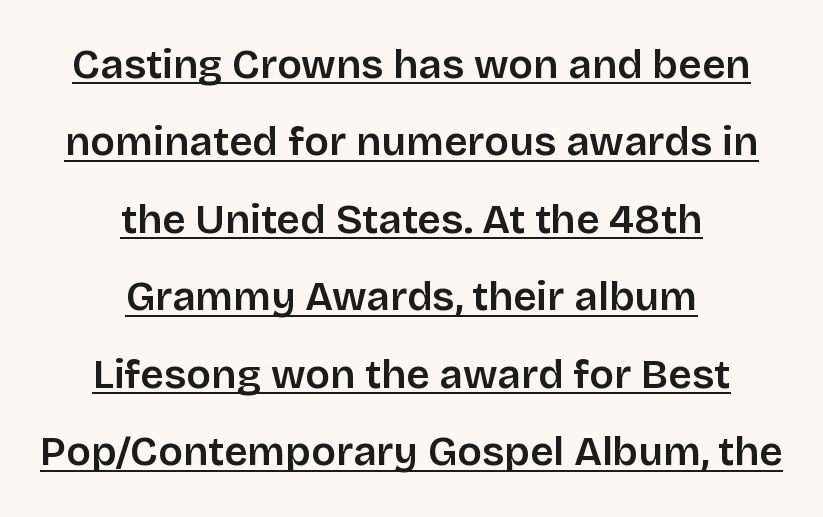
{"serif": "no", "italic": "no", "bold": "semi", "weight": "semibold", "width": "normal", "stroke_contrast": "low", "x_height": "large", "monospaced": "no", "underline": "yes", "align": "center", "line_spacing_ratio": 1.89, "letter_spacing": "normal", "letter_spacing_em": 0.0, "glyph_px": 41}
